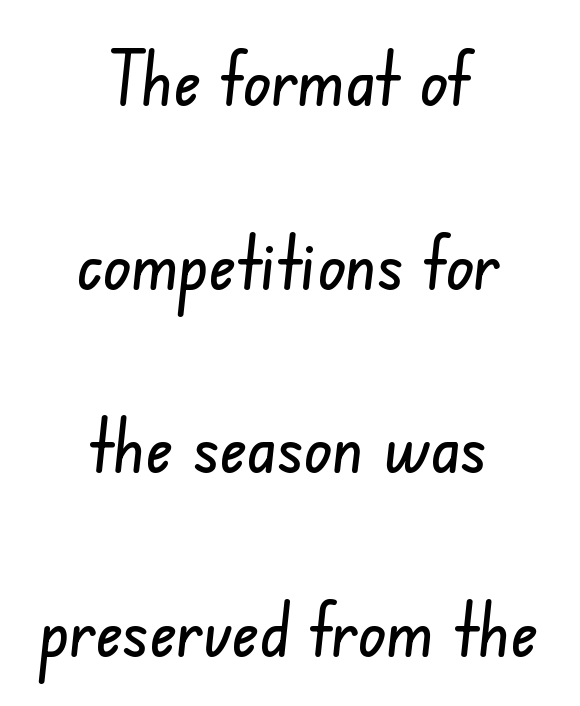
Q: Is the typeface a serif or a sans-serif typeface? A: Sans-serif.
Q: Is the text underlined? A: No.
Q: How is the paragraph aligned? A: Centered.
Q: Is the spacing between letters normal or unusually wide? A: Normal.
Q: Is the spacing between lines tight, normal or loose? A: Loose.
Q: Width (condensed, normal, or wide)? A: Condensed.
Q: Stroke contrast? A: Low.
Q: x-height? A: Small.
Q: Monospaced? A: No.
